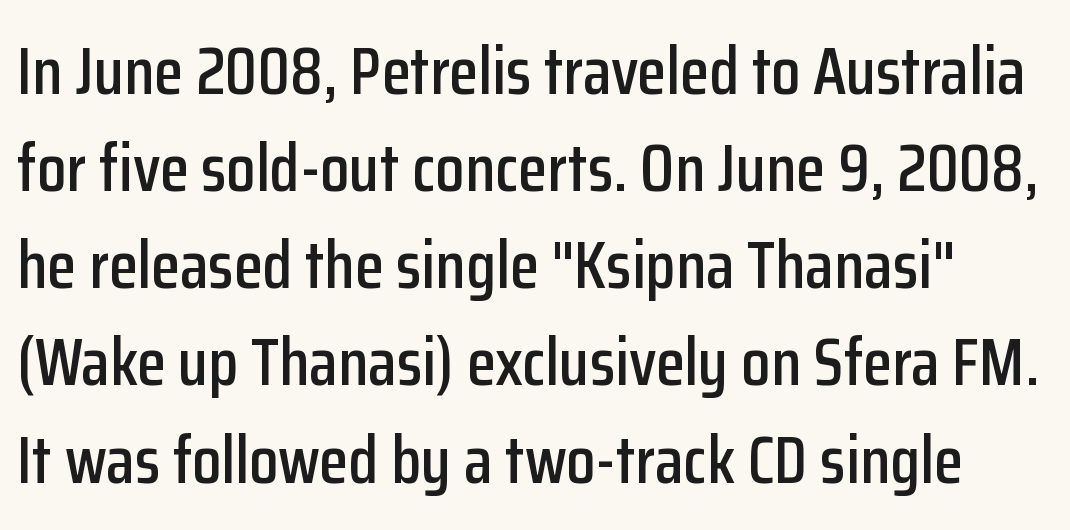
{"serif": "no", "italic": "no", "width": "condensed", "stroke_contrast": "low", "x_height": "medium", "monospaced": "no", "underline": "no", "line_spacing": "normal", "line_spacing_ratio": 1.45, "letter_spacing": "normal", "letter_spacing_em": 0.0, "glyph_px": 67}
